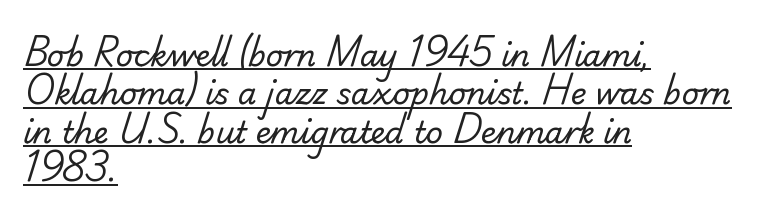
Spacing verdict: proportional, widths tailored to each character. Characters follow at the spacing the type designer built in. Weight class: somewhere from thin through regular. Are there feet on the stems? There aren't — it's a sans. Typeset ragged right — the left edge is the straight one. The typesetter has applied underlining to the passage shown.
